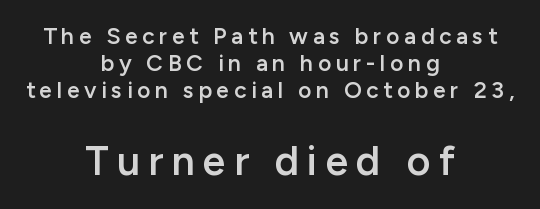
Small over large — that's the arrangement of the two blocks here. The strokes are fattened partway — semibold, not bold. The text block is weighted toward neither margin, spreading evenly from the middle. How are the letters spaced? Widely, with obvious added tracking. A typesetter would call this proportional, since set widths differ per character. Has an underline been added? It has not.
